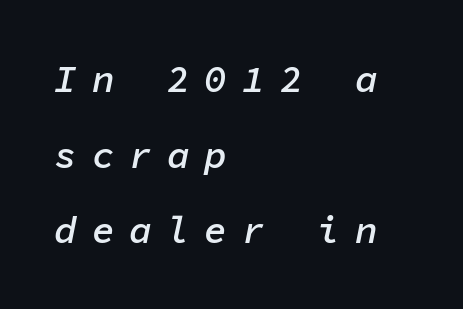
The image shows 38 px semibold type, italic (leaning right), monospaced; set left-aligned, loose line spacing (1.99x), unusually wide letter spacing (+0.39 em), not underlined; low stroke contrast and a medium x-height.
